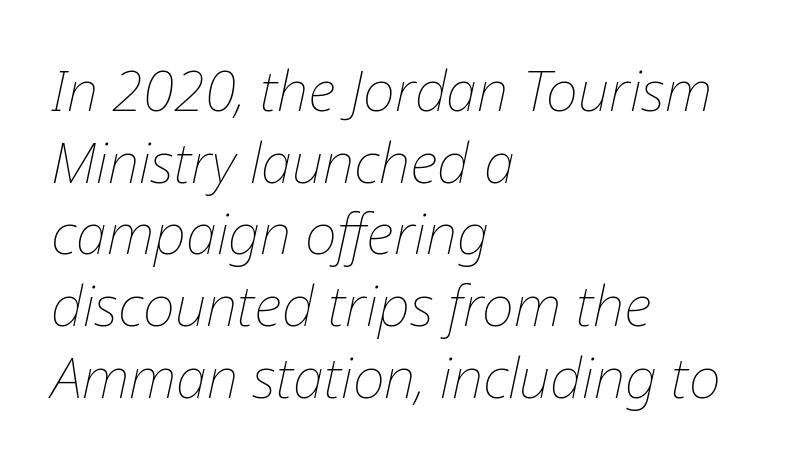
Q: Is the text bold? A: No.
Q: Is the text italic (slanted)? A: Yes, it leans right by about 12 degrees.
Q: Is the text underlined? A: No.
Q: How is the paragraph aligned? A: Left-aligned.
Q: Is the spacing between letters normal or unusually wide? A: Normal.
Q: Is the spacing between lines tight, normal or loose? A: Normal.
Q: Width (condensed, normal, or wide)? A: Normal.
Q: Stroke contrast? A: Low.
Q: x-height? A: Medium.
Q: Monospaced? A: No.
